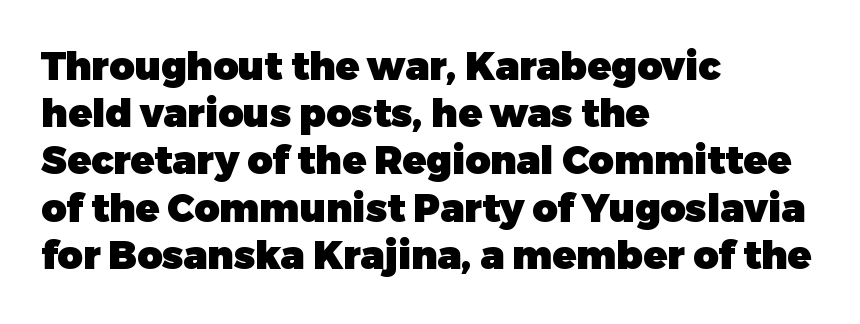
The image shows 39 px heavy sans-serif type, upright; set left-aligned, line spacing 1.21x, normal letter spacing, not underlined; low stroke contrast and a medium x-height.
